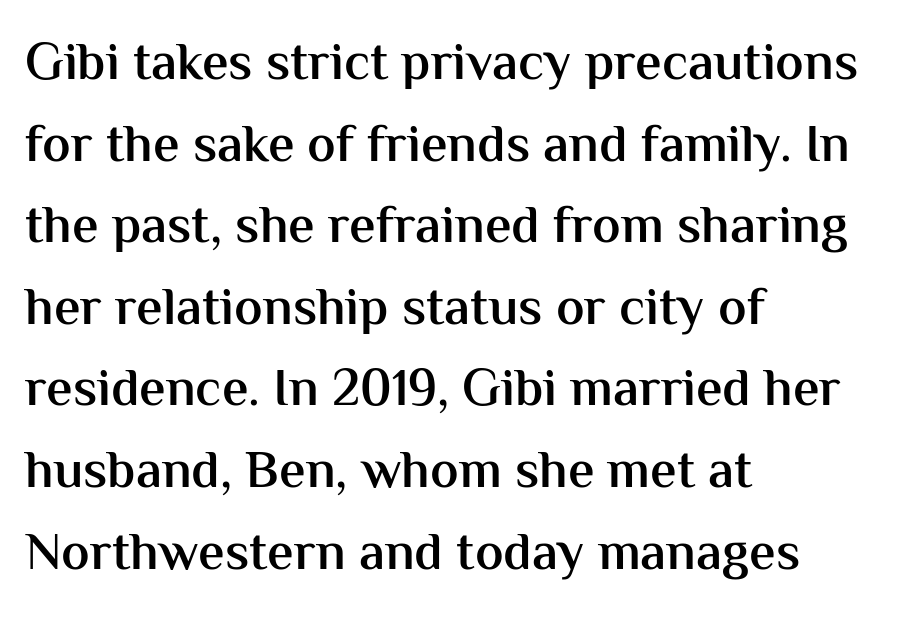
The image shows 53 px semibold sans-serif type, upright; set left-aligned, normal line spacing (1.54x), normal letter spacing, not underlined; medium stroke contrast and a medium x-height.
